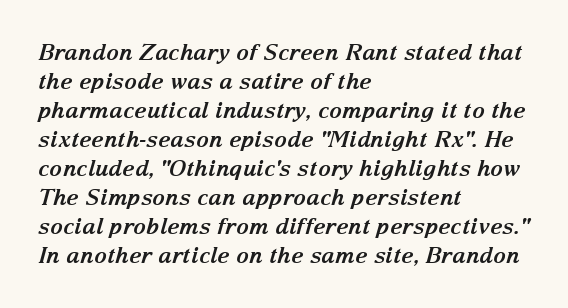
Q: Is the text bold? A: Yes.
Q: Is the text italic (slanted)? A: Yes, it leans right by about 15 degrees.
Q: Is the text underlined? A: No.
Q: How is the paragraph aligned? A: Left-aligned.
Q: Is the spacing between letters normal or unusually wide? A: Normal.
Q: Is the spacing between lines tight, normal or loose? A: Normal.
